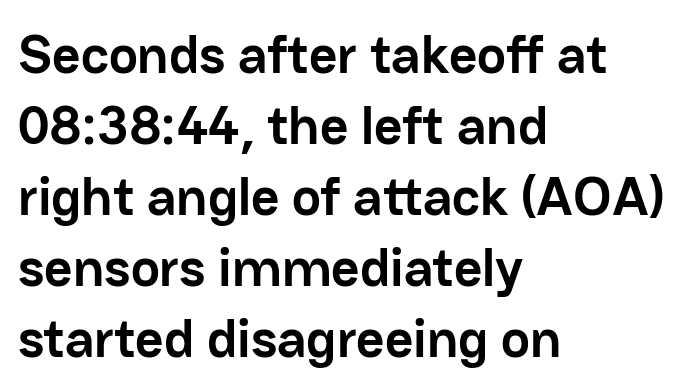
Q: Is the text bold? A: Yes.
Q: Is the text italic (slanted)? A: No, it is upright.
Q: Is the typeface a serif or a sans-serif typeface? A: Sans-serif.
Q: Is the text underlined? A: No.
Q: How is the paragraph aligned? A: Left-aligned.
Q: Is the spacing between letters normal or unusually wide? A: Normal.
Q: Is the spacing between lines tight, normal or loose? A: Normal.
Q: Width (condensed, normal, or wide)? A: Normal.
Q: Stroke contrast? A: Low.
Q: x-height? A: Medium.
Q: Monospaced? A: No.
